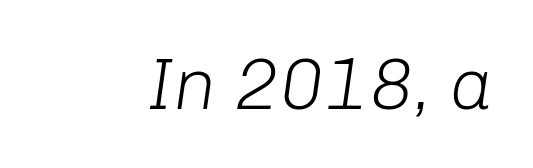
The image shows 73 px light type, italic (leaning right); set normal letter spacing, not underlined; low stroke contrast and a medium x-height.
